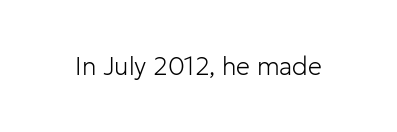
{"italic": "no", "bold": "no", "underline": "no", "letter_spacing": "normal", "letter_spacing_em": 0.0, "glyph_px": 25}
